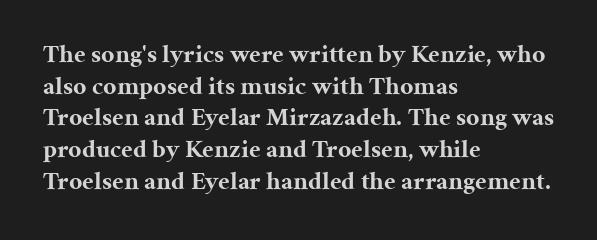
Q: Is the text bold? A: Yes.
Q: Is the text italic (slanted)? A: No, it is upright.
Q: Is the text underlined? A: No.
Q: How is the paragraph aligned? A: Left-aligned.
Q: Is the spacing between letters normal or unusually wide? A: Normal.
